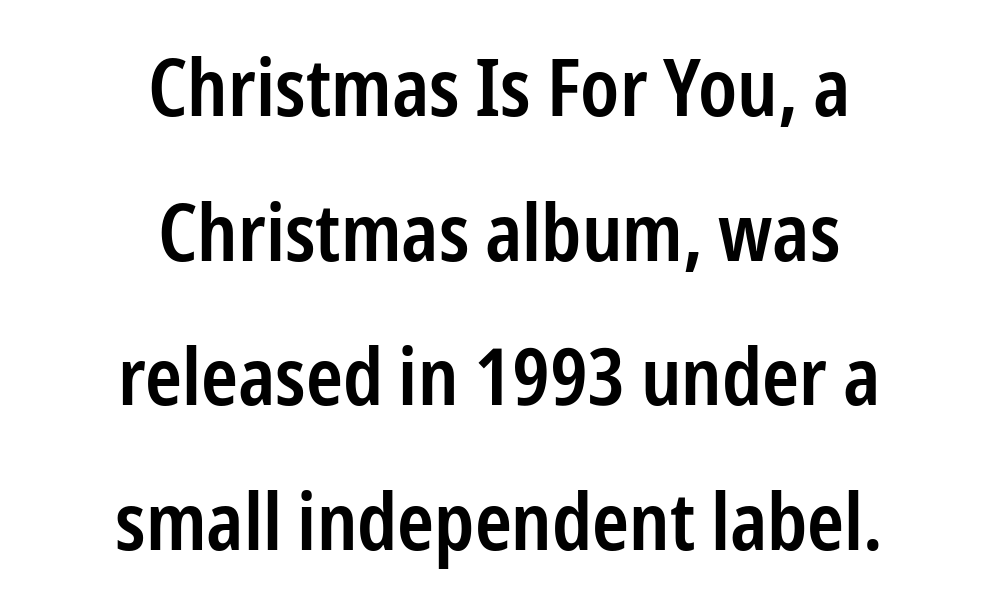
Q: Is the text bold? A: Semi-bold.
Q: Is the text italic (slanted)? A: No, it is upright.
Q: Is the typeface a serif or a sans-serif typeface? A: Sans-serif.
Q: Is the text underlined? A: No.
Q: How is the paragraph aligned? A: Centered.
Q: Is the spacing between letters normal or unusually wide? A: Normal.
Q: Width (condensed, normal, or wide)? A: Condensed.
Q: Stroke contrast? A: Low.
Q: x-height? A: Medium.
Q: Monospaced? A: No.
